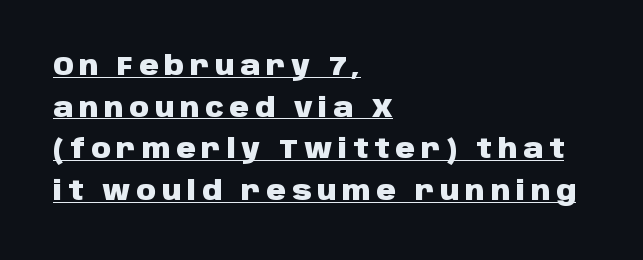
{"italic": "no", "bold": "yes", "underline": "yes", "align": "left", "line_spacing": "normal", "line_spacing_ratio": 1.54, "letter_spacing": "wide", "letter_spacing_em": 0.22, "glyph_px": 27}
